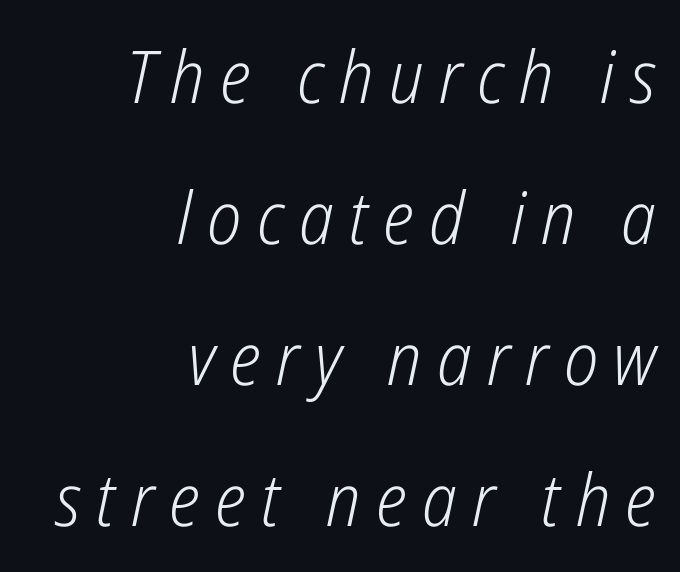
The image shows 73 px light, condensed type, italic (leaning right); set right-aligned, loose line spacing (1.93x), unusually wide letter spacing (+0.21 em), not underlined; low stroke contrast and a medium x-height.
